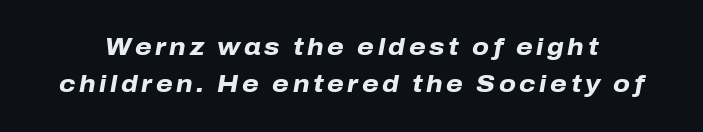
{"italic": "yes", "lean": "right", "slant_degrees": 10, "bold": "yes", "underline": "no", "line_spacing": "normal", "line_spacing_ratio": 1.56, "glyph_px": 24}
